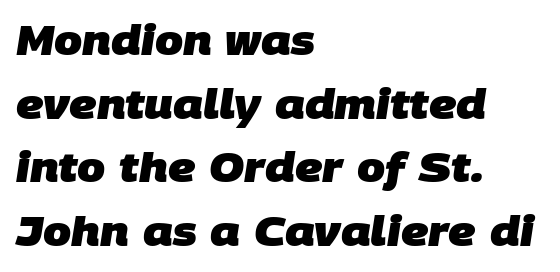
Q: Is the text bold? A: Yes.
Q: Is the typeface a serif or a sans-serif typeface? A: Sans-serif.
Q: Is the text underlined? A: No.
Q: How is the paragraph aligned? A: Left-aligned.
Q: Is the spacing between letters normal or unusually wide? A: Normal.
Q: Is the spacing between lines tight, normal or loose? A: Normal.
Q: Width (condensed, normal, or wide)? A: Normal.
Q: Stroke contrast? A: Low.
Q: x-height? A: Large.
Q: Monospaced? A: No.
